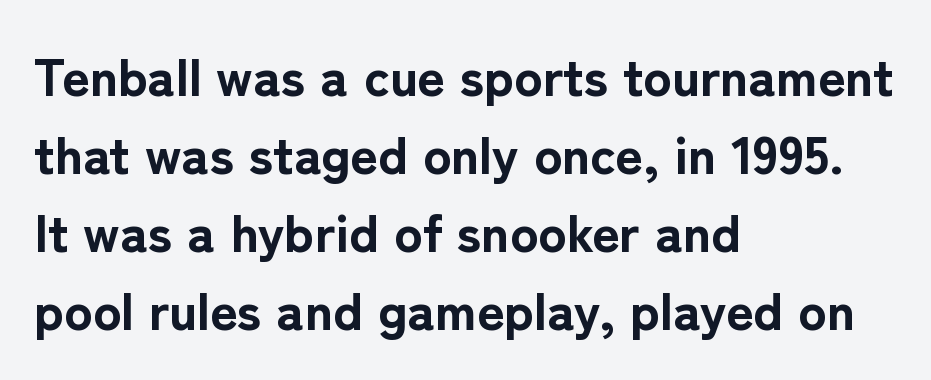
Q: Is the text bold? A: Yes.
Q: Is the text italic (slanted)? A: No, it is upright.
Q: Is the typeface a serif or a sans-serif typeface? A: Sans-serif.
Q: Is the text underlined? A: No.
Q: How is the paragraph aligned? A: Left-aligned.
Q: Is the spacing between letters normal or unusually wide? A: Normal.
Q: Is the spacing between lines tight, normal or loose? A: Normal.
Q: Width (condensed, normal, or wide)? A: Normal.
Q: Stroke contrast? A: Low.
Q: x-height? A: Medium.
Q: Monospaced? A: No.
